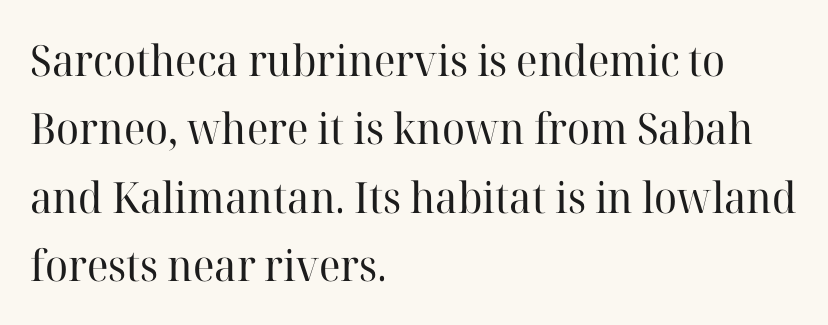
The image shows 43 px regular-weight serif type, upright; set left-aligned, normal line spacing (1.59x), normal letter spacing, not underlined; high stroke contrast and a medium x-height.
